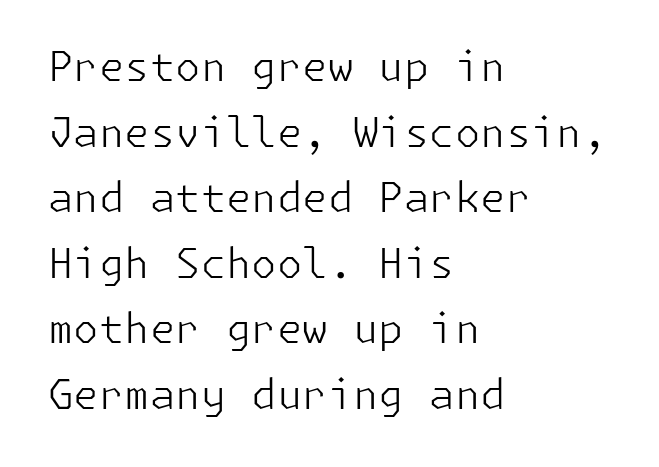
No heavy texture on the line: the type isn't bold. Default kerning and tracking; the words read as compact shapes. All the whitespace from short lines collects on the right. Note: no serifs on the glyphs. Designer's note — italics off, roman on.
